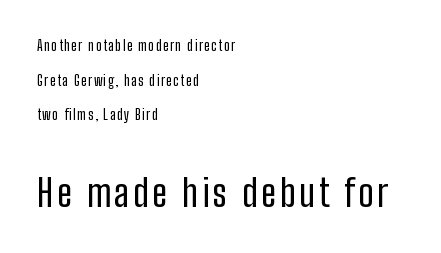
{"serif": "no", "italic": "no", "width": "condensed", "stroke_contrast": "low", "x_height": "medium", "monospaced": "no", "underline": "no", "align": "left", "line_spacing": "loose", "line_spacing_ratio": 2.47, "larger_block": "second", "size_ratio": 2.64, "glyph_px": 37}
